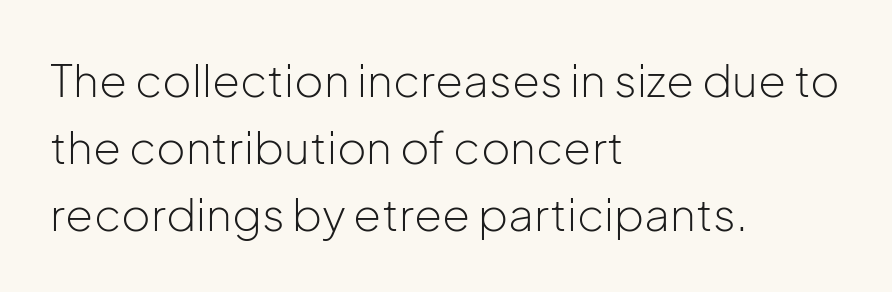
{"serif": "no", "italic": "no", "bold": "no", "weight": "light", "width": "normal", "stroke_contrast": "low", "x_height": "medium", "monospaced": "no", "underline": "no", "align": "left", "line_spacing": "normal", "line_spacing_ratio": 1.49, "letter_spacing": "normal", "letter_spacing_em": 0.0, "glyph_px": 45}
